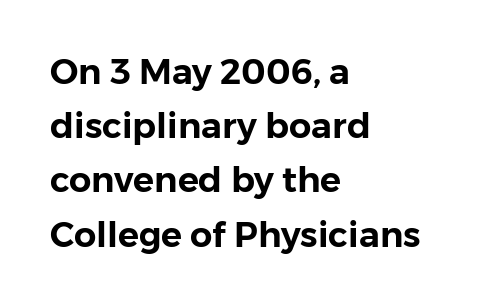
The image shows 35 px sans-serif type, upright; set left-aligned, normal line spacing (1.55x), normal letter spacing, not underlined; low stroke contrast and a medium x-height.
